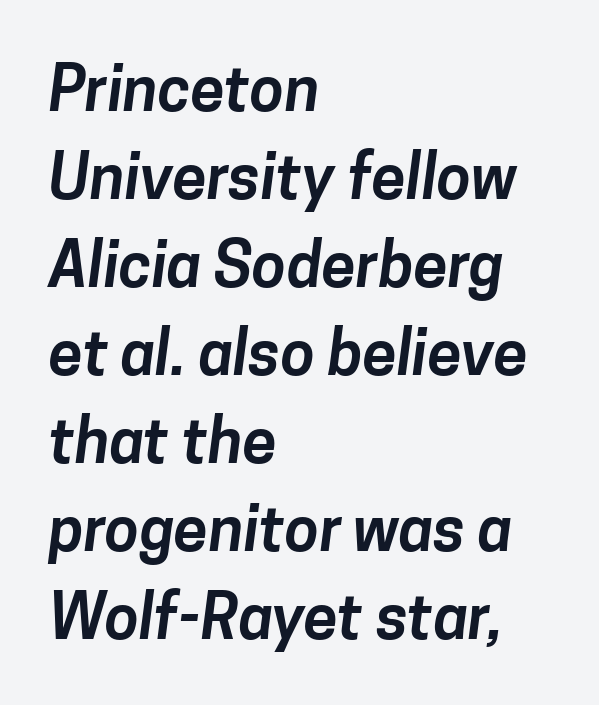
Compared with typical paragraphs, the rows here are spaced about the same. Line beginnings align vertically; line endings do not. The zone under the glyphs is completely vacant. Is this a fixed-width face? No — the glyphs have proportional, varying widths. Nothing unusual about the tracking: characters are spaced as the font intends.
